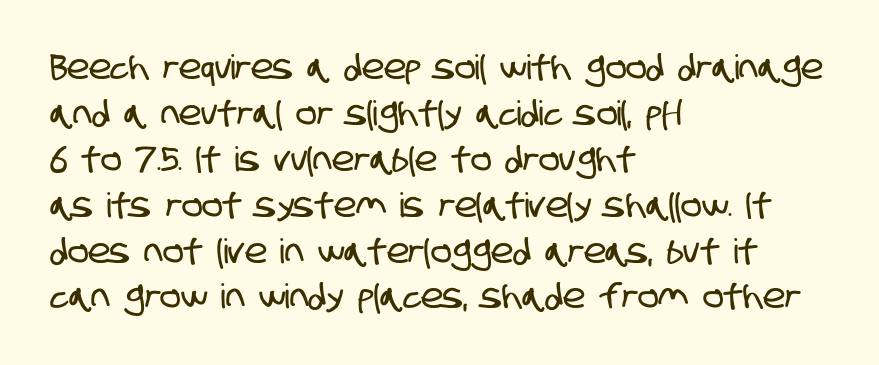
Q: Is the typeface a serif or a sans-serif typeface? A: Sans-serif.
Q: Is the text underlined? A: No.
Q: How is the paragraph aligned? A: Left-aligned.
Q: Is the spacing between letters normal or unusually wide? A: Normal.
Q: Is the spacing between lines tight, normal or loose? A: Normal.
Q: Width (condensed, normal, or wide)? A: Condensed.
Q: Stroke contrast? A: Low.
Q: x-height? A: Large.
Q: Monospaced? A: No.
